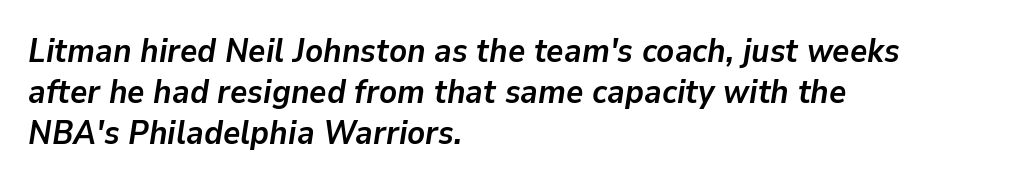
{"italic": "yes", "lean": "right", "slant_degrees": 9, "bold": "yes", "weight": "semibold", "width": "normal", "stroke_contrast": "low", "x_height": "medium", "monospaced": "no", "underline": "no", "align": "left", "line_spacing_ratio": 1.24, "letter_spacing": "normal", "letter_spacing_em": 0.0, "glyph_px": 33}
